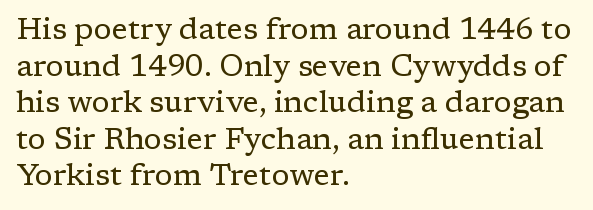
Compared with typical body copy, the letter spacing here is the same. No word sits above an underline. You can tell from the footed stems that serif type was used. Posture: vertical. The text block is weighted toward the left margin, trailing off unevenly rightward. Think of a printed novel: that variable character pitch is what you see here.
